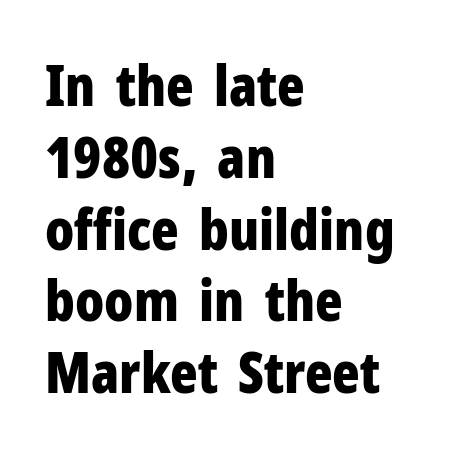
Q: Is the text bold? A: Yes.
Q: Is the text italic (slanted)? A: No, it is upright.
Q: Is the typeface a serif or a sans-serif typeface? A: Sans-serif.
Q: Is the text underlined? A: No.
Q: How is the paragraph aligned? A: Left-aligned.
Q: Is the spacing between letters normal or unusually wide? A: Normal.
Q: Is the spacing between lines tight, normal or loose? A: Normal.
Q: Width (condensed, normal, or wide)? A: Condensed.
Q: Stroke contrast? A: Low.
Q: x-height? A: Medium.
Q: Monospaced? A: No.
